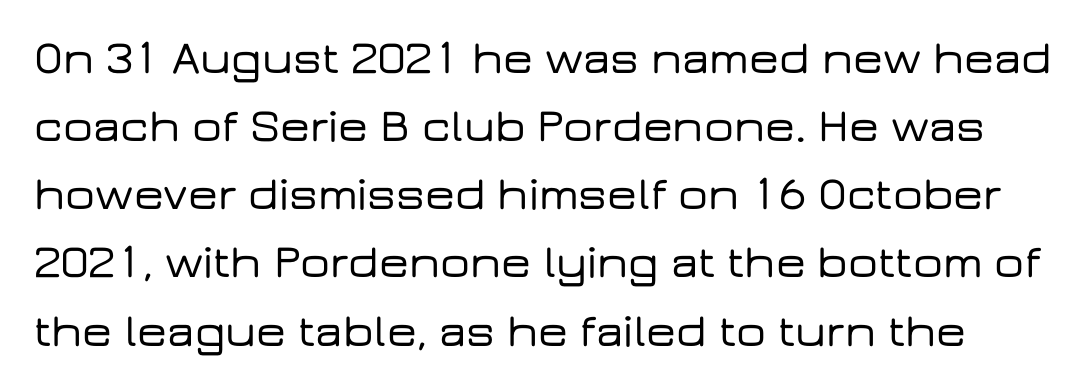
Q: Is the text italic (slanted)? A: No, it is upright.
Q: Is the typeface a serif or a sans-serif typeface? A: Sans-serif.
Q: Is the text underlined? A: No.
Q: Is the spacing between letters normal or unusually wide? A: Normal.
Q: Is the spacing between lines tight, normal or loose? A: Normal.
Q: Width (condensed, normal, or wide)? A: Wide.
Q: Stroke contrast? A: Low.
Q: x-height? A: Medium.
Q: Monospaced? A: No.
